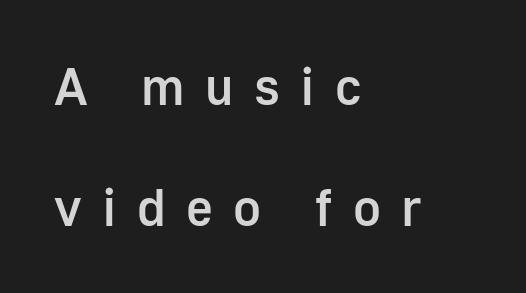
{"serif": "no", "italic": "no", "bold": "semi", "weight": "semibold", "width": "normal", "stroke_contrast": "low", "x_height": "medium", "monospaced": "no", "underline": "no", "align": "left", "line_spacing": "loose", "line_spacing_ratio": 2.33, "letter_spacing": "wide", "letter_spacing_em": 0.39, "glyph_px": 52}
